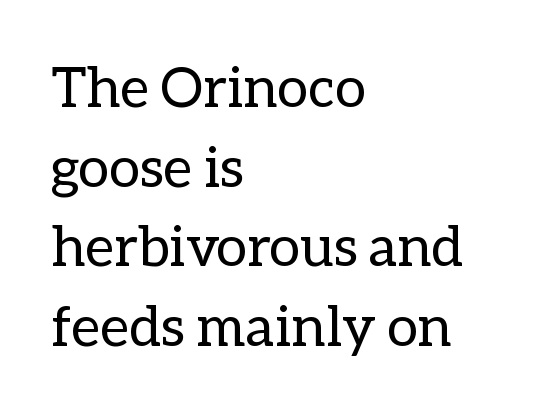
{"italic": "no", "bold": "no", "weight": "regular", "width": "normal", "stroke_contrast": "low", "x_height": "medium", "monospaced": "no", "underline": "no", "align": "left", "line_spacing": "normal", "line_spacing_ratio": 1.42, "letter_spacing": "normal", "letter_spacing_em": 0.0, "glyph_px": 56}
